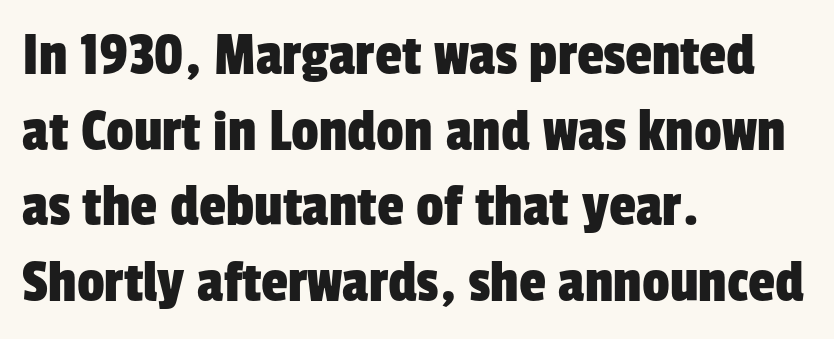
Q: Is the typeface a serif or a sans-serif typeface? A: Sans-serif.
Q: Is the text underlined? A: No.
Q: How is the paragraph aligned? A: Left-aligned.
Q: Is the spacing between letters normal or unusually wide? A: Normal.
Q: Width (condensed, normal, or wide)? A: Condensed.
Q: Stroke contrast? A: Low.
Q: x-height? A: Medium.
Q: Monospaced? A: No.
